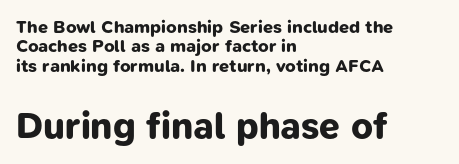
{"serif": "no", "bold": "yes", "weight": "bold", "width": "normal", "stroke_contrast": "low", "x_height": "medium", "monospaced": "no", "underline": "no", "align": "left", "line_spacing": "tight", "line_spacing_ratio": 1.08, "letter_spacing": "normal", "letter_spacing_em": 0.0, "larger_block": "second", "size_ratio": 2.06, "glyph_px": 37}
